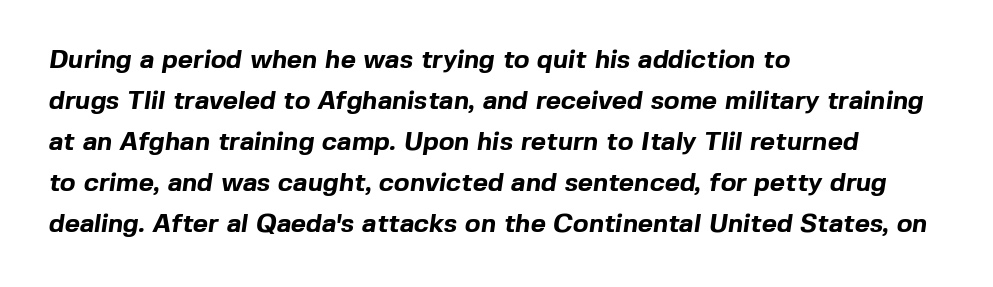
The rendering uses a moderate line-height, typical for paragraphs. The strokes are fattened all the way to bold. There is no visible air inserted between adjacent glyphs. A bare baseline throughout the passage. Line beginnings align vertically; line endings do not.
